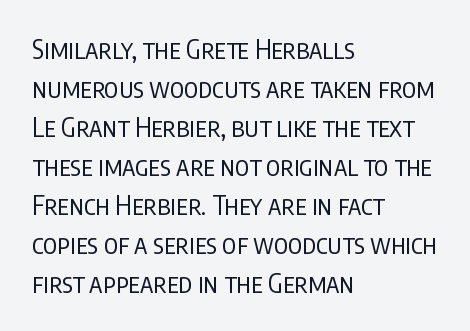
{"italic": "no", "bold": "no", "underline": "no", "align": "left", "line_spacing": "normal", "line_spacing_ratio": 1.5, "letter_spacing": "normal", "letter_spacing_em": 0.0, "glyph_px": 26}
